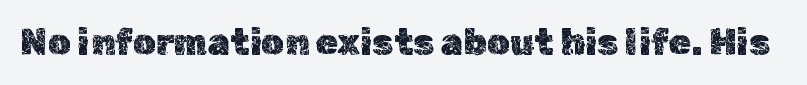
The passage shown is not underscored anywhere. These lines are rendered in a variable-pitch font. Do the letters lean? They stand straight. In terms of letterspacing, this is plain default setting.
